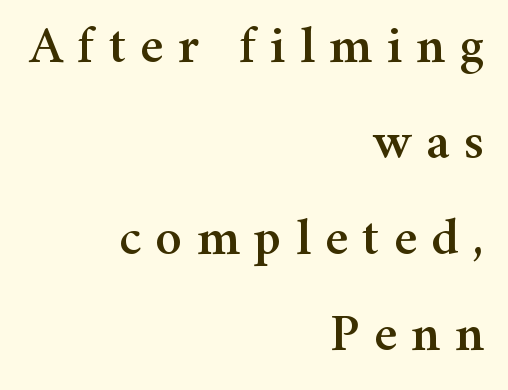
The passage shown is typed in a proportional face where columns would drift. The compositor pushed each line to the right boundary. The designer went with a serif here, giving each stem small feet. Anything drawn beneath the words? Only blank space. Ordinary non-slanted type is in use.
